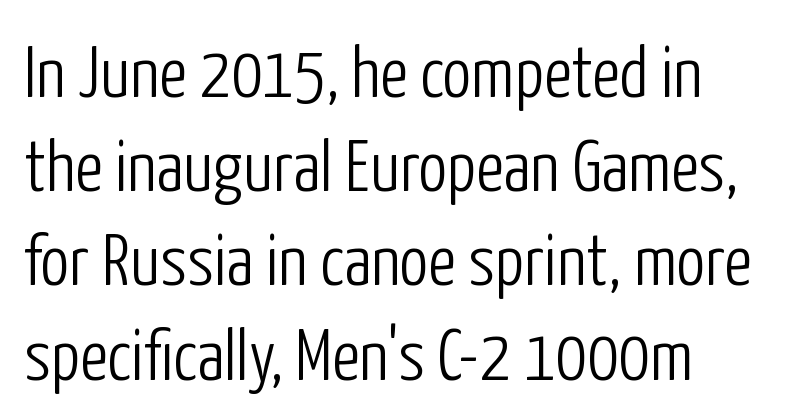
{"serif": "no", "italic": "no", "bold": "no", "weight": "light", "width": "condensed", "stroke_contrast": "low", "x_height": "medium", "monospaced": "no", "underline": "no", "align": "left", "line_spacing": "normal", "line_spacing_ratio": 1.29, "letter_spacing": "normal", "letter_spacing_em": 0.0, "glyph_px": 73}
